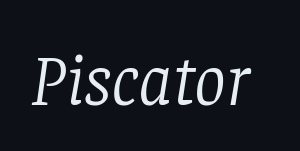
The image shows 71 px light serif type, italic (leaning right); set normal letter spacing, not underlined; low stroke contrast and a large x-height.
